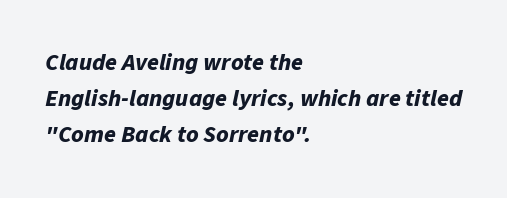
Q: Is the text bold? A: Yes.
Q: Is the text italic (slanted)? A: Yes, it leans right by about 11 degrees.
Q: Is the text underlined? A: No.
Q: How is the paragraph aligned? A: Left-aligned.
Q: Is the spacing between letters normal or unusually wide? A: Normal.
Q: Is the spacing between lines tight, normal or loose? A: Normal.
